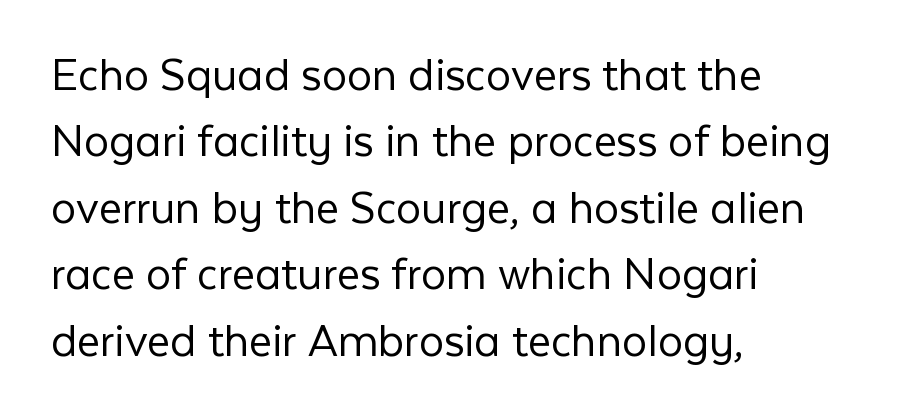
The image shows 50 px light sans-serif type, upright; set left-aligned, normal line spacing (1.33x), normal letter spacing, not underlined; low stroke contrast and a medium x-height.
